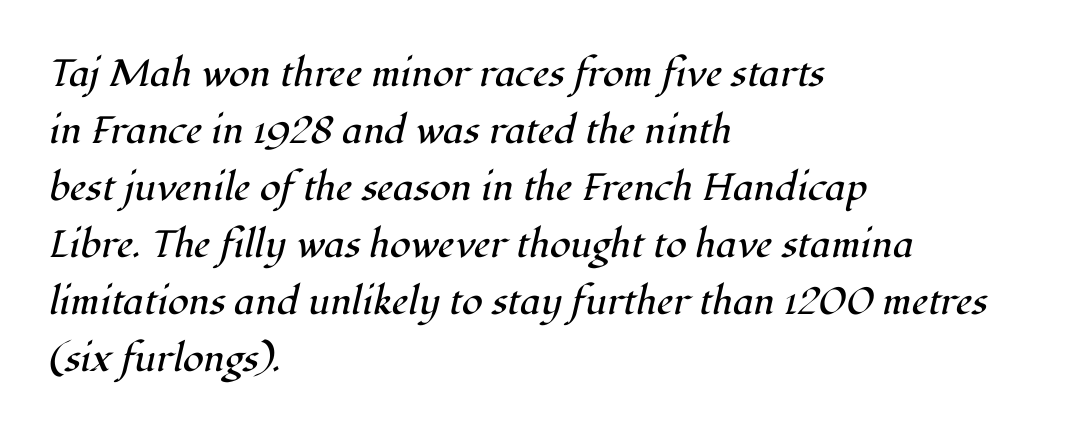
The horizontal fit of the characters is conventional and even. Note the varied advance widths — an 'i' is clearly narrower than an 'm'. The typeface has the unassuming heft of standard copy or less. Underline: absent. The letters carry serifs — small finishing strokes at the ends of their stems.
